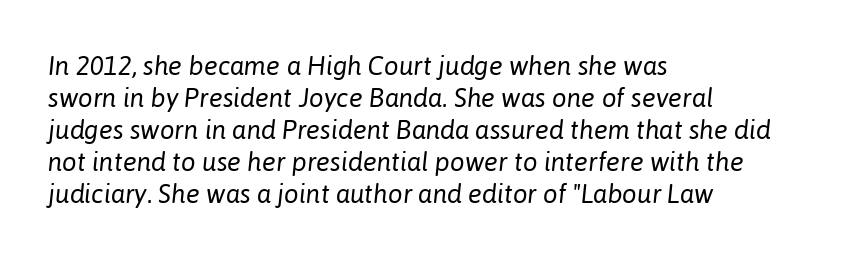
Q: Is the text bold? A: No.
Q: Is the text italic (slanted)? A: Yes, it leans right by about 6 degrees.
Q: Is the text underlined? A: No.
Q: How is the paragraph aligned? A: Left-aligned.
Q: Is the spacing between letters normal or unusually wide? A: Normal.
